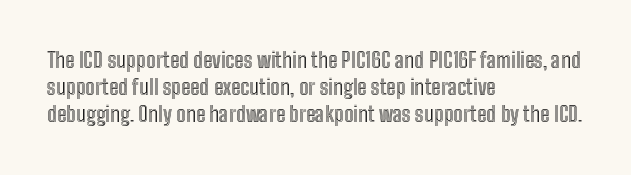
Q: Is the text italic (slanted)? A: No, it is upright.
Q: Is the text underlined? A: No.
Q: How is the paragraph aligned? A: Left-aligned.
Q: Is the spacing between letters normal or unusually wide? A: Normal.
Q: Is the spacing between lines tight, normal or loose? A: Normal.
